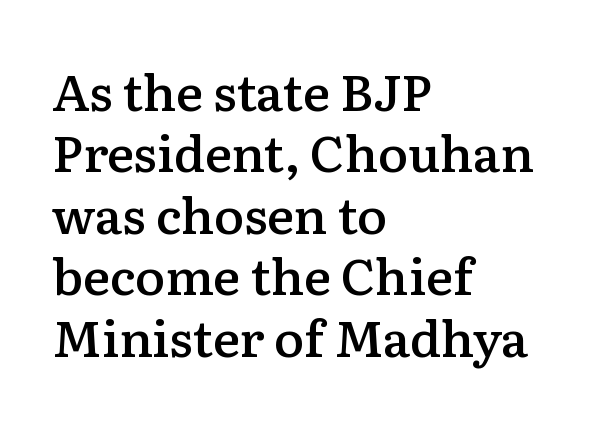
{"serif": "yes", "italic": "no", "bold": "semi", "weight": "semibold", "width": "normal", "stroke_contrast": "low", "x_height": "medium", "monospaced": "no", "underline": "no", "align": "left", "line_spacing_ratio": 1.23, "letter_spacing": "normal", "letter_spacing_em": 0.0, "glyph_px": 50}
